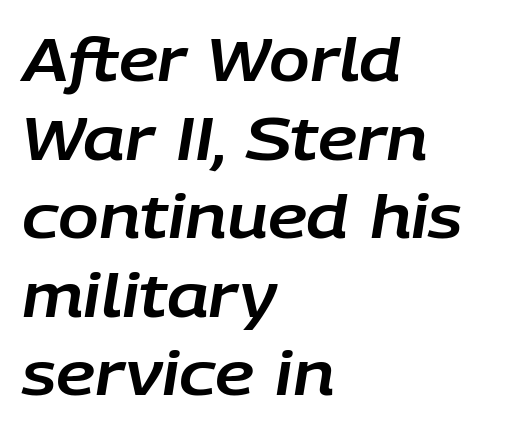
Alignment: flush left. Think of a printed novel: that variable character pitch is what you see here. Characters are canted at an angle relative to the baseline's perpendicular. Each word holds together tightly as a unit, with standard inter-letter gaps. Nobody drew a line under any word here.
